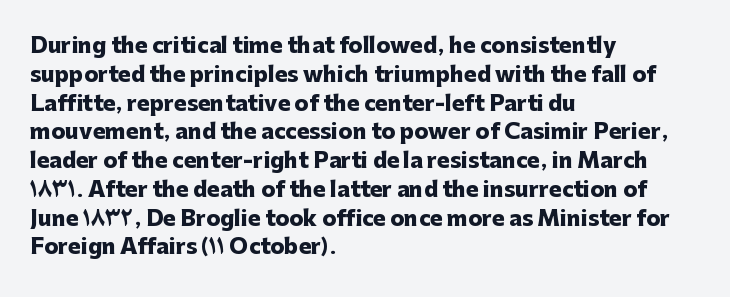
Q: Is the text bold? A: Yes.
Q: Is the text italic (slanted)? A: No, it is upright.
Q: Is the text underlined? A: No.
Q: How is the paragraph aligned? A: Left-aligned.
Q: Is the spacing between letters normal or unusually wide? A: Normal.
Q: Is the spacing between lines tight, normal or loose? A: Normal.
